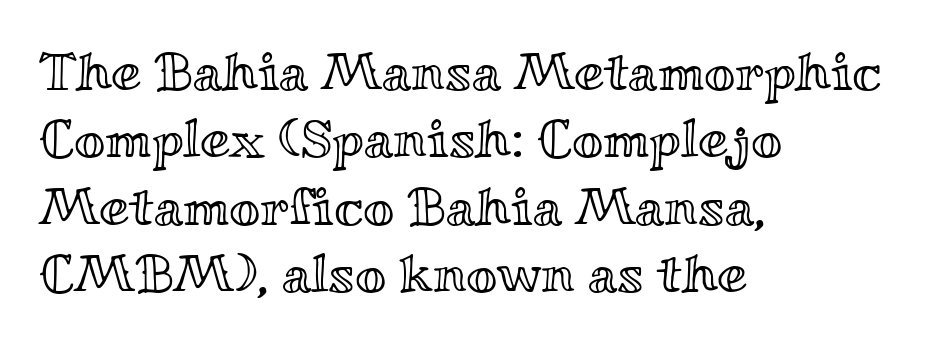
The space beneath each line is pristine and unruled. No italicization has been applied; the sample stays upright. Nothing unusual about the tracking: characters are spaced as the font intends. A student would call this left alignment; a typographer would say flush left, rag right.
